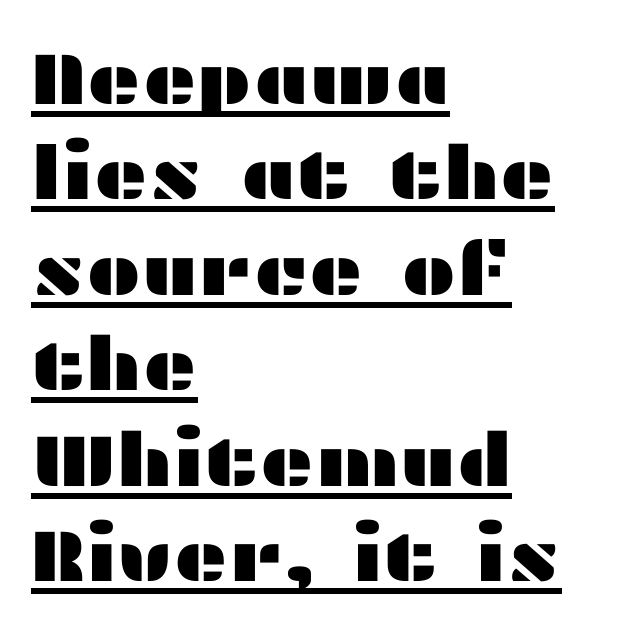
{"serif": "no", "italic": "no", "width": "wide", "stroke_contrast": "medium", "x_height": "medium", "monospaced": "no", "underline": "yes", "align": "left", "line_spacing": "normal", "line_spacing_ratio": 1.29, "letter_spacing": "normal", "letter_spacing_em": 0.0, "glyph_px": 74}
